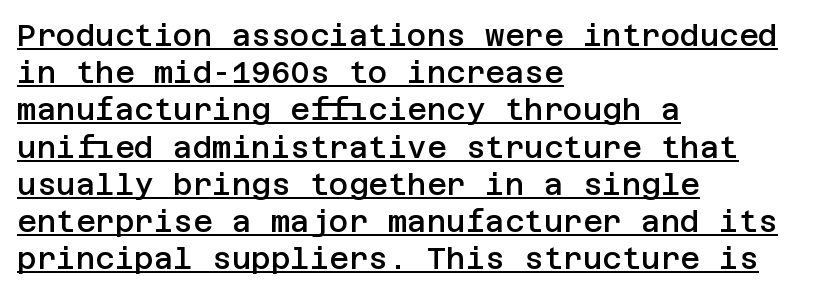
{"serif": "no", "italic": "no", "bold": "semi", "weight": "semibold", "width": "normal", "stroke_contrast": "low", "x_height": "large", "underline": "yes", "align": "left", "line_spacing_ratio": 1.24, "letter_spacing": "normal", "letter_spacing_em": 0.0, "glyph_px": 30}
